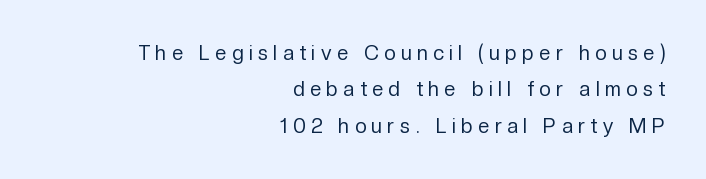
Q: Is the text bold? A: No.
Q: Is the text italic (slanted)? A: No, it is upright.
Q: Is the text underlined? A: No.
Q: How is the paragraph aligned? A: Right-aligned.
Q: Is the spacing between letters normal or unusually wide? A: Unusually wide.
